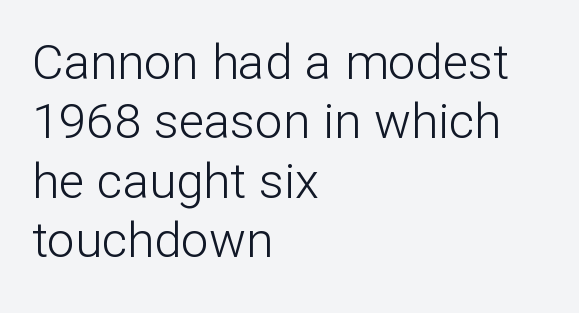
{"serif": "no", "italic": "no", "bold": "no", "weight": "light", "width": "normal", "stroke_contrast": "low", "x_height": "medium", "monospaced": "no", "underline": "no", "align": "left", "line_spacing_ratio": 1.21, "letter_spacing": "normal", "letter_spacing_em": 0.0, "glyph_px": 49}
